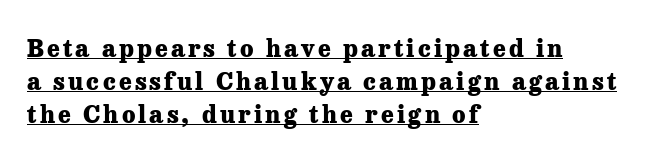
Horizontal bands of white between lines are of average thickness. This sample uses an upright cut, with every glyph sitting square on the baseline. What decoration does the sample have? An underline. Compared with an ordinary text face, these strokes are far heavier — a full bold. If you drew a ruler down the left edge, every line would touch it.
